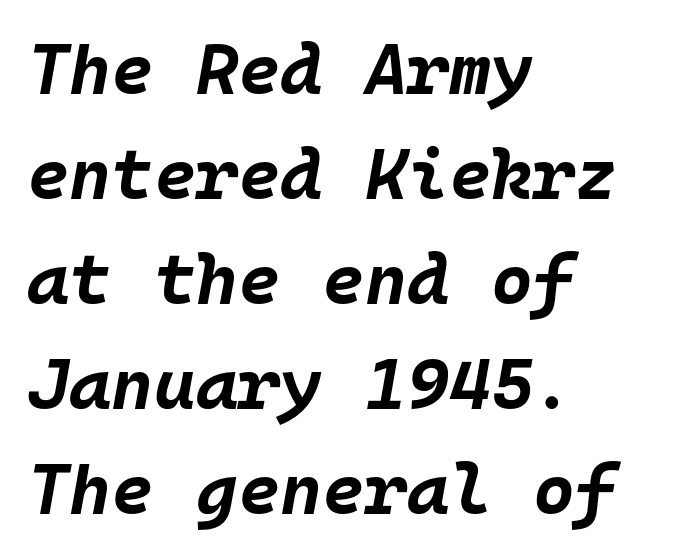
The image shows 72 px bold type, italic (leaning right), monospaced; set left-aligned, normal line spacing (1.46x), normal letter spacing, not underlined; low stroke contrast and a large x-height.
